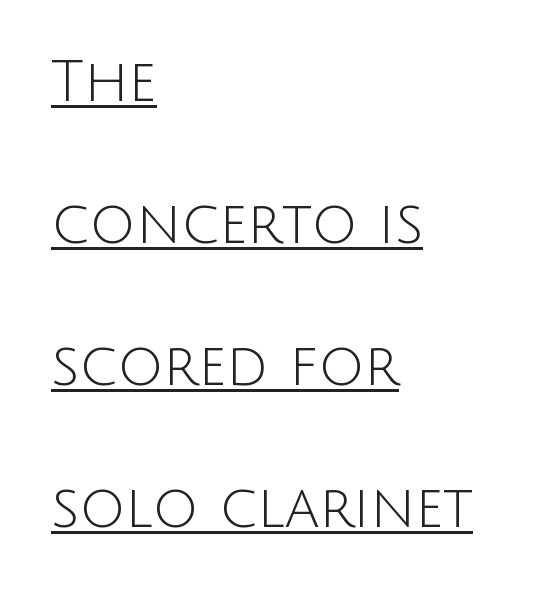
The image shows 57 px light sans-serif type, upright; set left-aligned, loose line spacing (2.49x), normal letter spacing, underlined; low stroke contrast and a large x-height.
